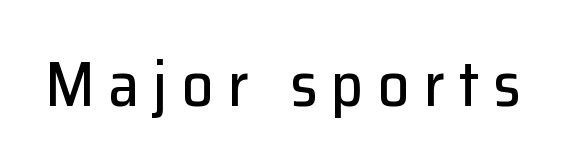
{"serif": "no", "italic": "no", "width": "normal", "stroke_contrast": "low", "x_height": "medium", "monospaced": "no", "underline": "no", "letter_spacing": "wide", "letter_spacing_em": 0.22, "glyph_px": 63}
